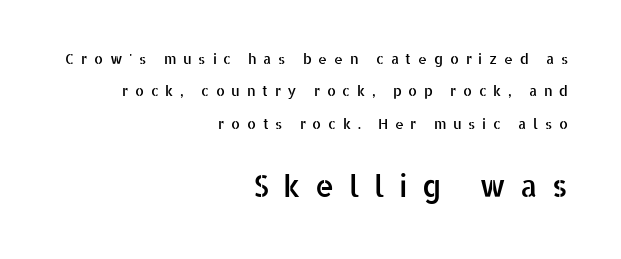
{"serif": "no", "italic": "no", "width": "normal", "stroke_contrast": "low", "x_height": "medium", "monospaced": "no", "underline": "no", "align": "right", "line_spacing": "loose", "line_spacing_ratio": 2.31, "letter_spacing": "wide", "letter_spacing_em": 0.48, "larger_block": "second", "size_ratio": 2.14, "glyph_px": 30}
